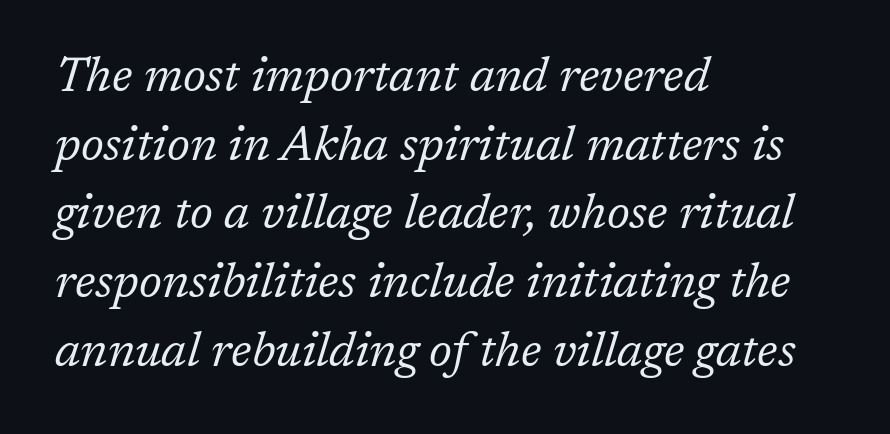
{"serif": "yes", "italic": "yes", "lean": "right", "slant_degrees": 17, "bold": "no", "weight": "regular", "width": "normal", "stroke_contrast": "low", "x_height": "medium", "monospaced": "no", "underline": "no", "align": "left", "line_spacing": "normal", "line_spacing_ratio": 1.43, "letter_spacing": "normal", "letter_spacing_em": 0.0, "glyph_px": 48}
